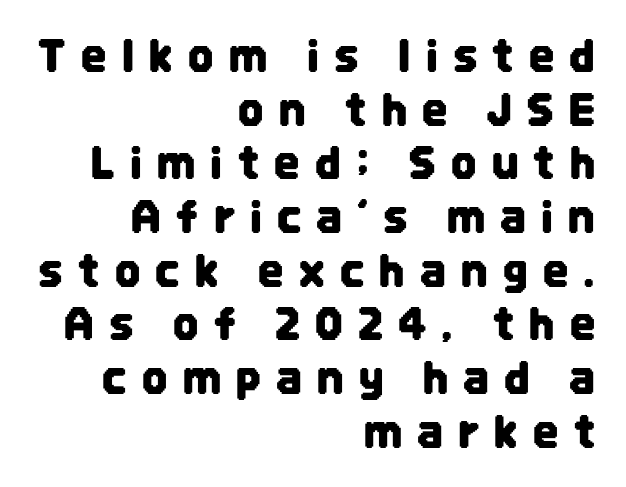
Q: Is the text italic (slanted)? A: No, it is upright.
Q: Is the typeface a serif or a sans-serif typeface? A: Sans-serif.
Q: Is the text underlined? A: No.
Q: How is the paragraph aligned? A: Right-aligned.
Q: Is the spacing between letters normal or unusually wide? A: Unusually wide.
Q: Width (condensed, normal, or wide)? A: Condensed.
Q: Stroke contrast? A: Low.
Q: x-height? A: Large.
Q: Monospaced? A: No.
